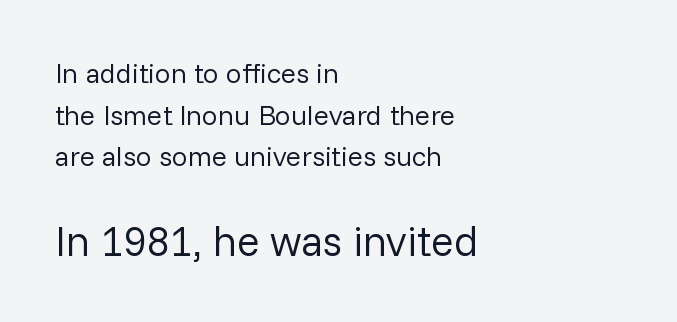
The image shows 42 px regular-weight sans-serif type, upright; set left-aligned, normal line spacing (1.49x), normal letter spacing, not underlined; the second (bottom) block is 1.5x larger; low stroke contrast and a medium x-height.
